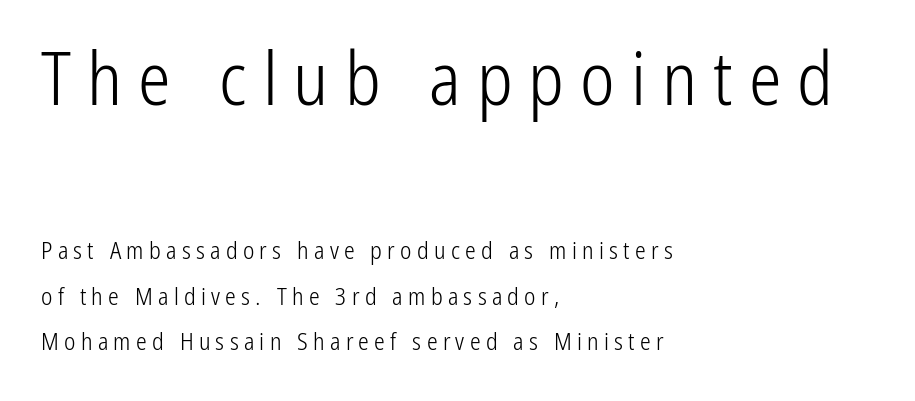
Line starts are locked; line ends wander. This reads as an unemphasized weight, regular at the heaviest. The passage shown is typed in a proportional face where columns would drift. The typography opts for an upright posture over an oblique one. The face used here appears at its bigger size in the upper chunk.
